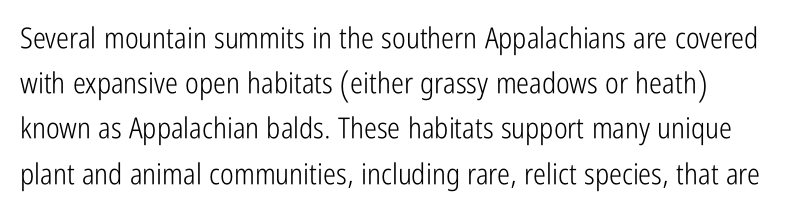
The image shows 29 px light, condensed sans-serif type, upright; set normal line spacing (1.56x), normal letter spacing, not underlined; low stroke contrast and a medium x-height.
